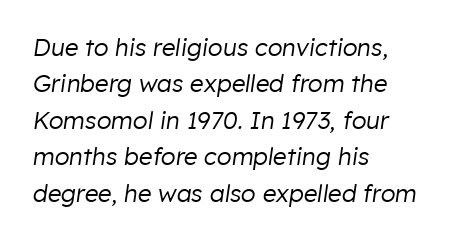
This is oblique type, the kind used for emphasis or titles. Compared with a centered layout, this one pins lines to the left instead. Line spacing here is normal. No extra ink here — the face is not bold. Anything drawn beneath the words? Only blank space. What stands out about the letter spacing? Nothing — it is the standard amount.
